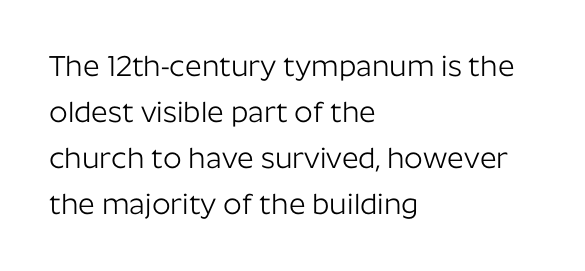
The image shows 29 px light sans-serif type, upright; set left-aligned, normal line spacing (1.59x), normal letter spacing, not underlined; low stroke contrast and a medium x-height.
